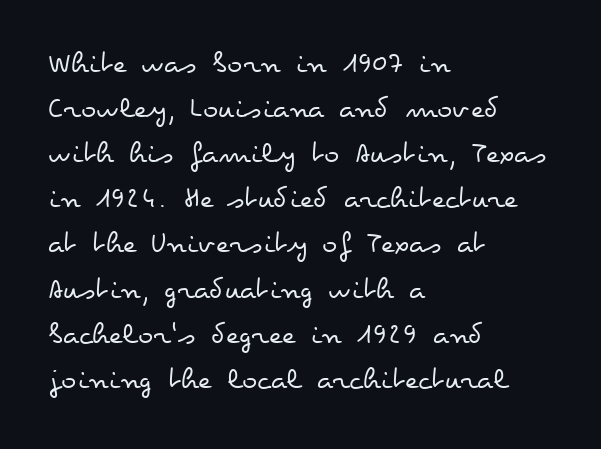
Q: Is the text bold? A: No.
Q: Is the text italic (slanted)? A: No, it is upright.
Q: Is the text underlined? A: No.
Q: How is the paragraph aligned? A: Left-aligned.
Q: Is the spacing between letters normal or unusually wide? A: Normal.
Q: Is the spacing between lines tight, normal or loose? A: Normal.
Q: Width (condensed, normal, or wide)? A: Wide.
Q: Stroke contrast? A: Low.
Q: x-height? A: Small.
Q: Monospaced? A: No.
